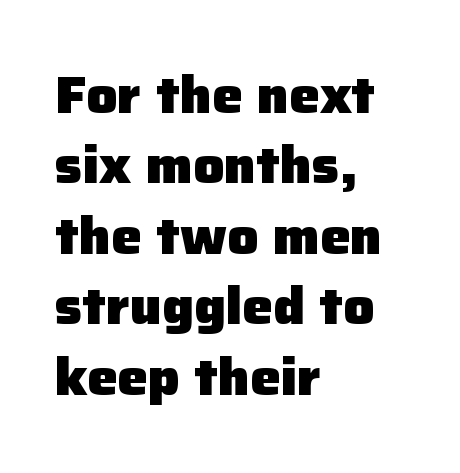
Letterform terminals end flat and unadorned throughout the passage. Looks like regular typesetting: each glyph gets only the width it needs. Letter spacing: default. Horizontal bands of white between lines are of average thickness. The letters are bold, with thick, heavy strokes. The specimen reads as upright at a glance.
